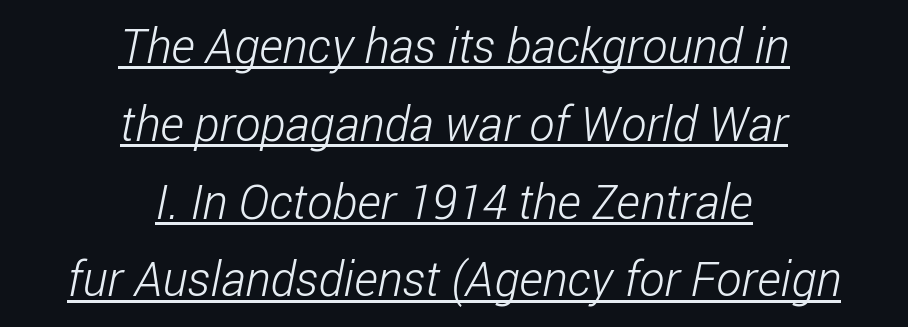
The image shows 48 px light, condensed sans-serif type; set centered, normal line spacing (1.62x), normal letter spacing, underlined; low stroke contrast and a medium x-height.
